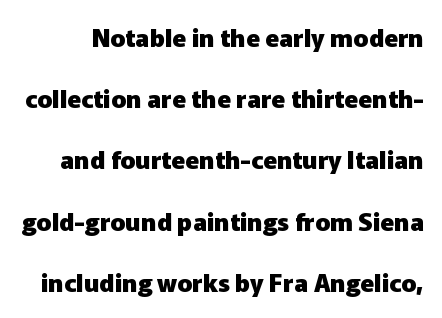
Honestly, the letter spacing is just normal — you wouldn't notice it. Stroke thickness is high; the sample reads as a true bold. Ascenders rise straight up at ninety degrees. Nobody drew a line under any word here.
